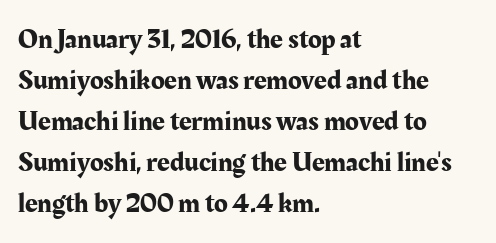
Little horizontal feet cap the strokes, marking this as serif type. Students, note that the glyphs here touch the page at normal intervals. The words here are not underlined. Vertically, the passage feels balanced, rows spaced as you'd expect. Does the lettering tilt? It doesn't — this is upright.
